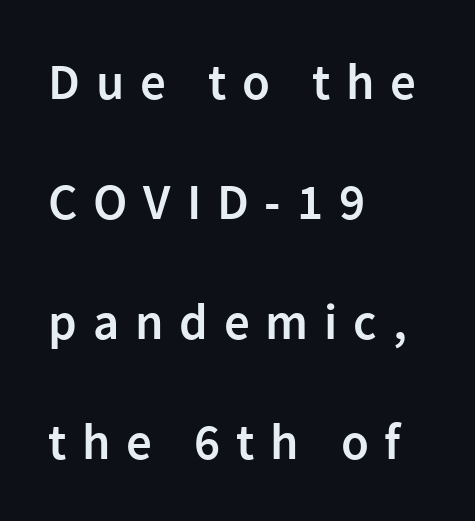
Think of a printed novel: that variable character pitch is what you see here. Is the block centered? No — it sits flush against the left margin. This sample uses expanded letter spacing, leaving extra air between glyphs. Tall strokes in this sample are plumb rather than angled.
